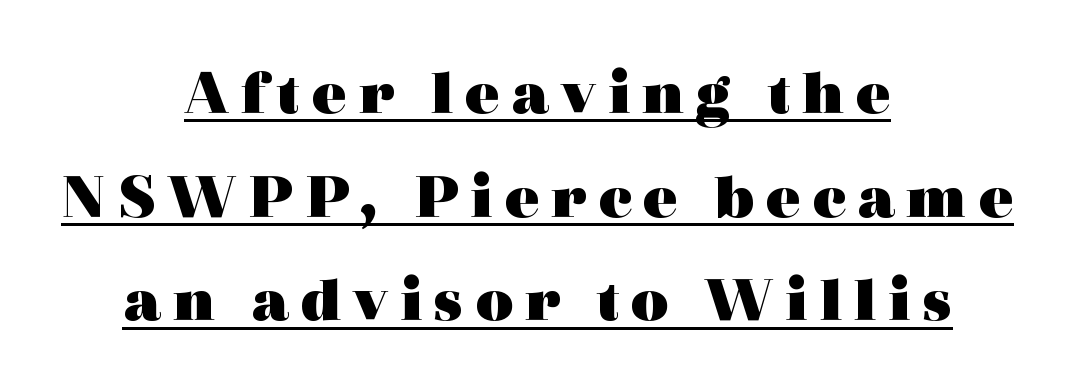
Q: Is the text bold? A: Yes.
Q: Is the text italic (slanted)? A: No, it is upright.
Q: Is the typeface a serif or a sans-serif typeface? A: Serif.
Q: Is the text underlined? A: Yes.
Q: How is the paragraph aligned? A: Centered.
Q: Is the spacing between lines tight, normal or loose? A: Normal.
Q: Width (condensed, normal, or wide)? A: Wide.
Q: x-height? A: Medium.
Q: Monospaced? A: No.
